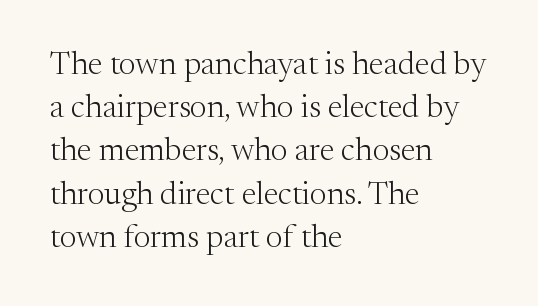
{"serif": "yes", "italic": "no", "bold": "no", "weight": "light", "width": "normal", "stroke_contrast": "medium", "x_height": "medium", "monospaced": "no", "underline": "no", "align": "left", "line_spacing": "normal", "line_spacing_ratio": 1.35, "letter_spacing": "normal", "letter_spacing_em": 0.0, "glyph_px": 32}
